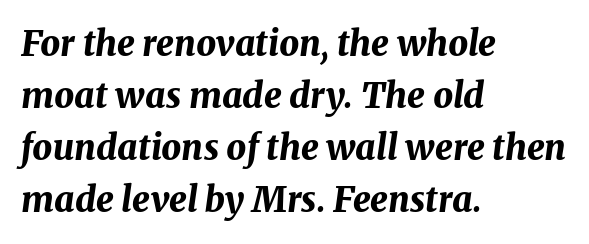
Q: Is the text bold? A: Yes.
Q: Is the text italic (slanted)? A: Yes, it leans right by about 8 degrees.
Q: Is the text underlined? A: No.
Q: How is the paragraph aligned? A: Left-aligned.
Q: Is the spacing between letters normal or unusually wide? A: Normal.
Q: Is the spacing between lines tight, normal or loose? A: Normal.
Q: Width (condensed, normal, or wide)? A: Normal.
Q: Stroke contrast? A: Medium.
Q: x-height? A: Medium.
Q: Monospaced? A: No.
